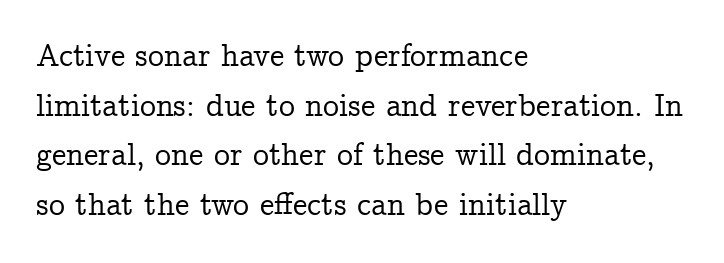
The image shows 32 px serif type, upright; set left-aligned, normal line spacing (1.55x), normal letter spacing, not underlined; low stroke contrast and a medium x-height.
